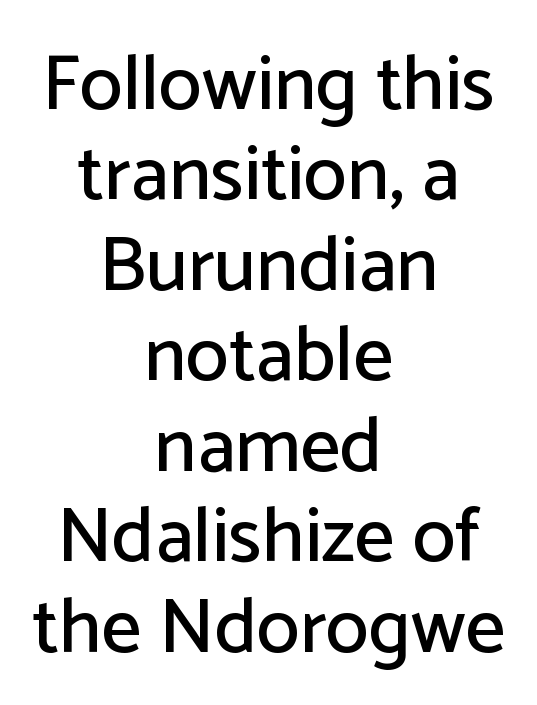
{"serif": "no", "italic": "no", "width": "normal", "stroke_contrast": "low", "x_height": "medium", "monospaced": "no", "underline": "no", "align": "center", "line_spacing_ratio": 1.16, "letter_spacing": "normal", "letter_spacing_em": 0.0, "glyph_px": 78}
